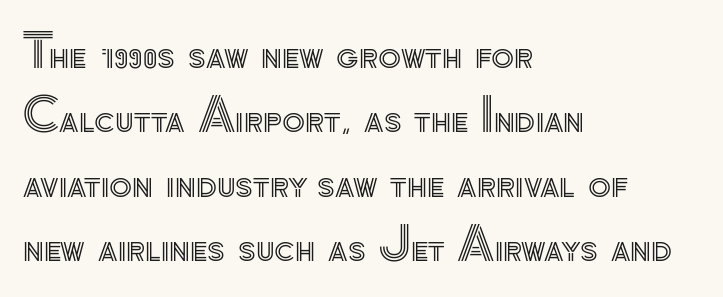
The image shows 47 px text type, upright; set left-aligned, normal line spacing (1.37x), normal letter spacing, not underlined; a small x-height.
